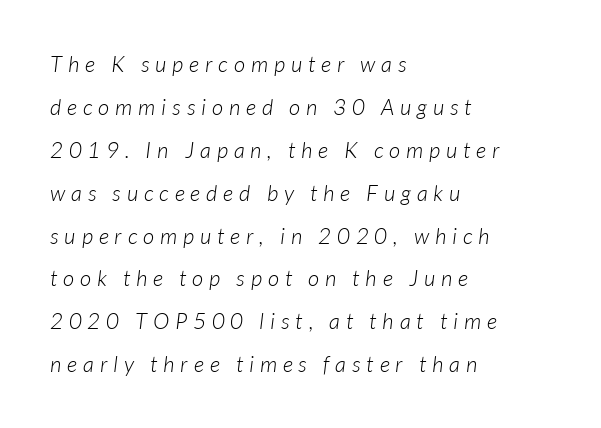
Q: Is the text bold? A: No.
Q: Is the text italic (slanted)? A: Yes, it leans right by about 7 degrees.
Q: Is the text underlined? A: No.
Q: How is the paragraph aligned? A: Left-aligned.
Q: Is the spacing between letters normal or unusually wide? A: Unusually wide.
Q: Is the spacing between lines tight, normal or loose? A: Loose.
